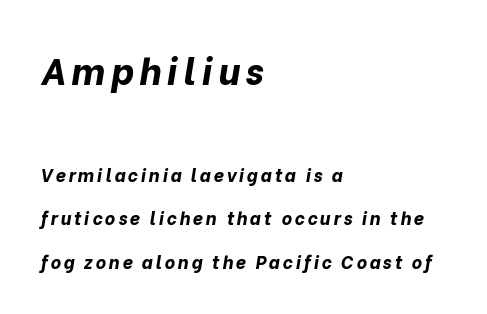
{"italic": "yes", "lean": "right", "slant_degrees": 10, "bold": "yes", "weight": "bold", "width": "normal", "stroke_contrast": "low", "x_height": "medium", "monospaced": "no", "underline": "no", "align": "left", "line_spacing": "loose", "line_spacing_ratio": 2.43, "larger_block": "first", "size_ratio": 2.06, "glyph_px": 37}
